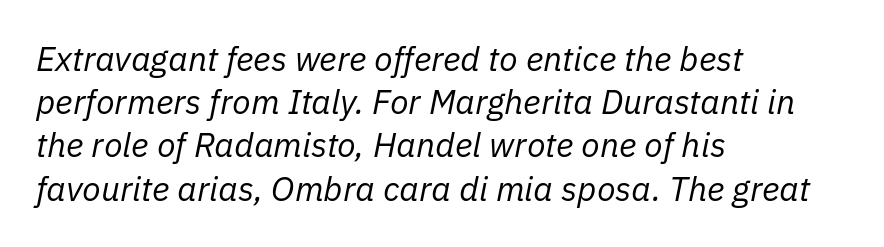
No extra ink here — the face is not bold. A typesetter would call this zero additional tracking. Quick note: interline space is typical. Tall strokes in this sample are angled rather than plumb. Typeset ragged right — the left edge is the straight one. The string is rendered with underlining switched off.
